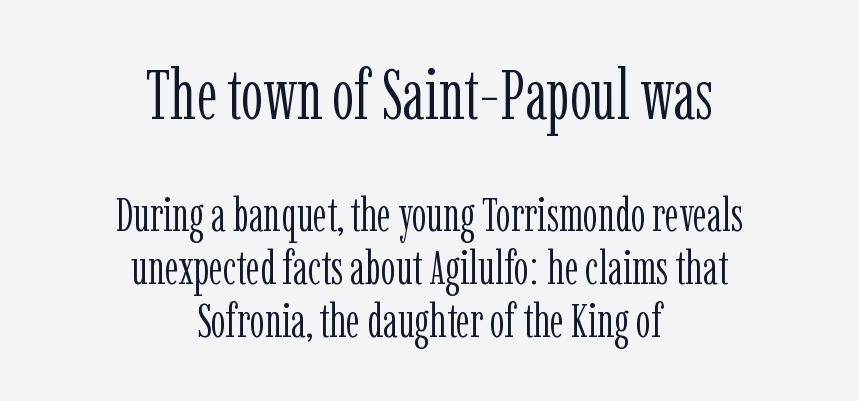
Q: Is the text bold? A: No.
Q: Is the text italic (slanted)? A: No, it is upright.
Q: Is the typeface a serif or a sans-serif typeface? A: Serif.
Q: Is the text underlined? A: No.
Q: How is the paragraph aligned? A: Centered.
Q: Is the spacing between letters normal or unusually wide? A: Normal.
Q: Is the spacing between lines tight, normal or loose? A: Tight.
Q: Which block of text is set in a larger size, the first (top) or the second (bottom)? A: The first (top) one.
Q: Width (condensed, normal, or wide)? A: Condensed.
Q: Stroke contrast? A: Low.
Q: x-height? A: Medium.
Q: Monospaced? A: No.
